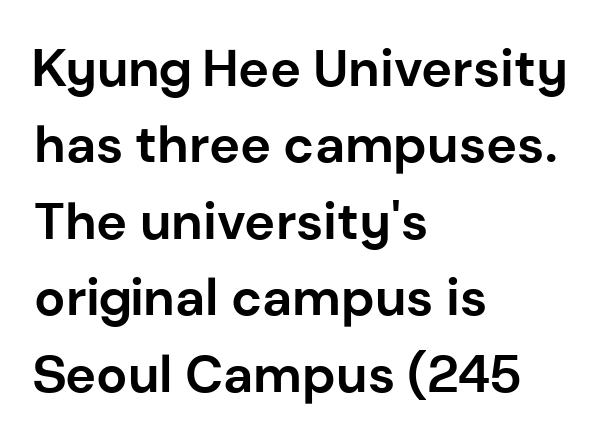
The image shows 52 px bold sans-serif type, upright; set left-aligned, normal line spacing (1.47x), normal letter spacing, not underlined; low stroke contrast and a medium x-height.
